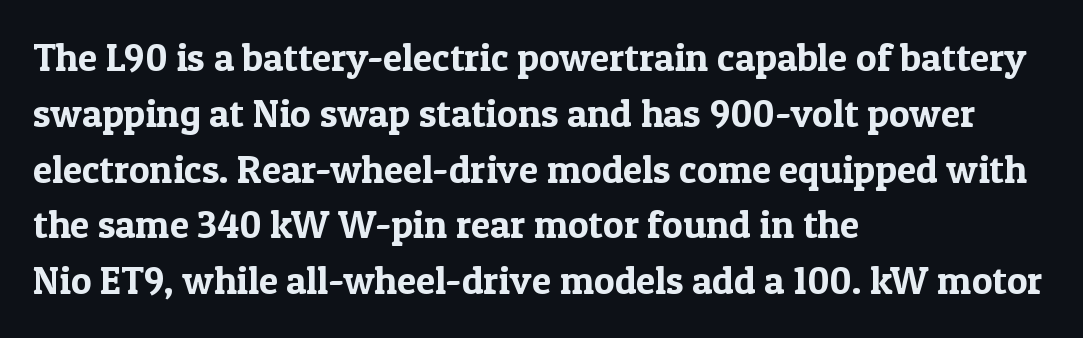
Q: Is the text italic (slanted)? A: No, it is upright.
Q: Is the typeface a serif or a sans-serif typeface? A: Serif.
Q: Is the text underlined? A: No.
Q: How is the paragraph aligned? A: Left-aligned.
Q: Is the spacing between letters normal or unusually wide? A: Normal.
Q: Is the spacing between lines tight, normal or loose? A: Normal.
Q: Width (condensed, normal, or wide)? A: Normal.
Q: x-height? A: Medium.
Q: Monospaced? A: No.
